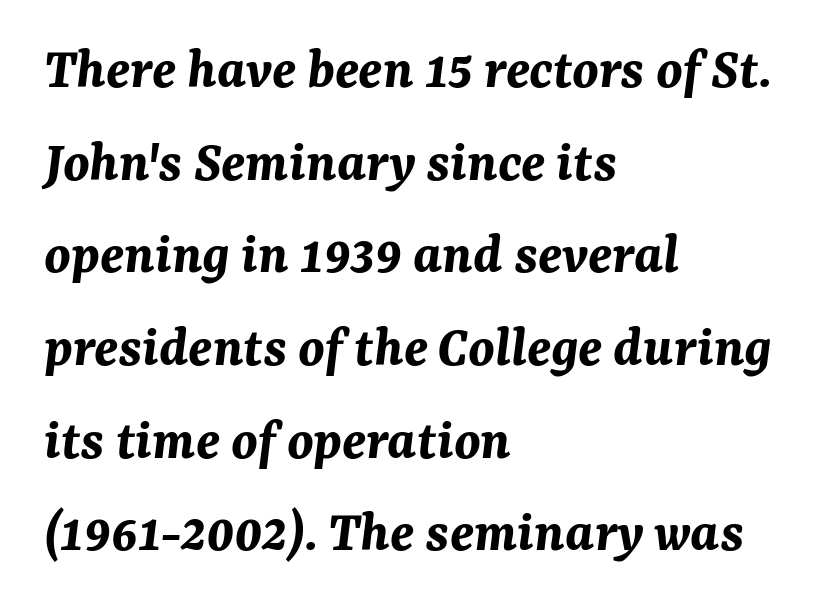
{"italic": "yes", "lean": "right", "slant_degrees": 7, "bold": "yes", "weight": "bold", "width": "normal", "stroke_contrast": "medium", "x_height": "medium", "monospaced": "no", "underline": "no", "align": "left", "line_spacing": "normal", "line_spacing_ratio": 1.57, "letter_spacing": "normal", "letter_spacing_em": 0.0, "glyph_px": 59}
